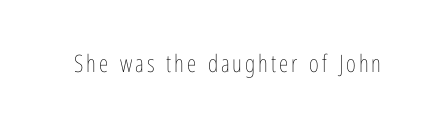
Only glyphs here, with clear space below each row. Posture: upright roman. The font is comparable to plain body text, perhaps lighter.
